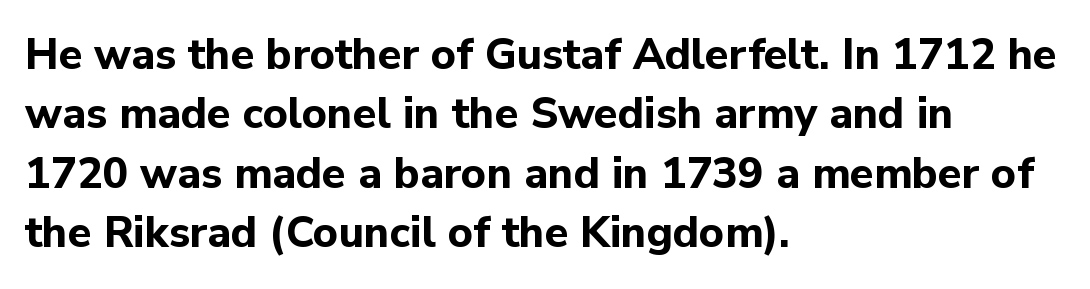
The image shows 43 px bold sans-serif type, upright; set left-aligned, normal line spacing (1.38x), normal letter spacing, not underlined; low stroke contrast and a medium x-height.
